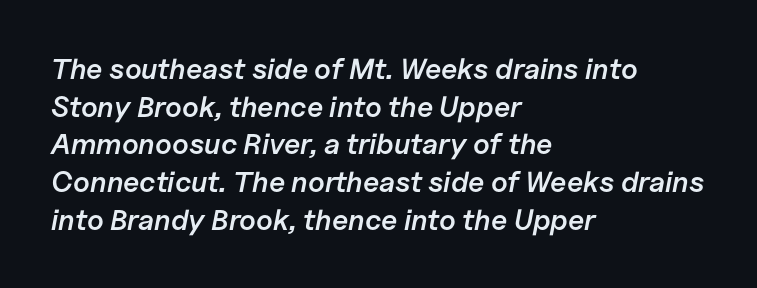
Default kerning and tracking; the words read as compact shapes. Anything drawn beneath the words? Only blank space. Here the designer chose a conventional face with non-uniform glyph widths. Leading matches the norm, producing a regular column.
